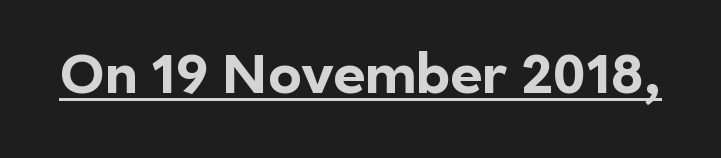
Q: Is the text bold? A: Yes.
Q: Is the text italic (slanted)? A: No, it is upright.
Q: Is the typeface a serif or a sans-serif typeface? A: Sans-serif.
Q: Is the text underlined? A: Yes.
Q: Is the spacing between letters normal or unusually wide? A: Normal.
Q: Width (condensed, normal, or wide)? A: Normal.
Q: x-height? A: Medium.
Q: Monospaced? A: No.
